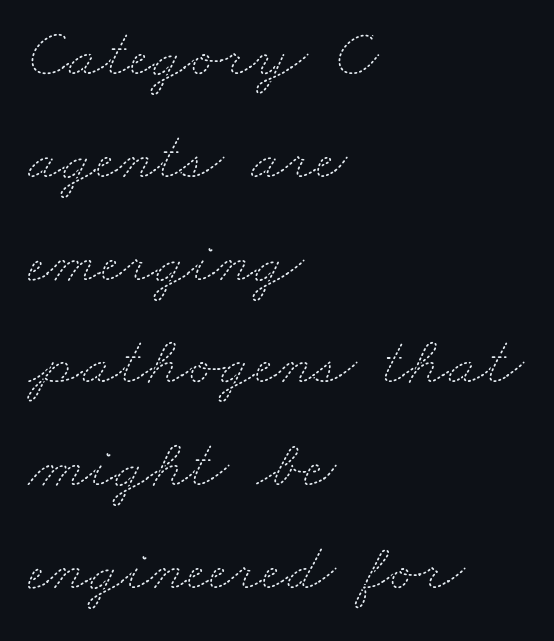
{"bold": "no", "weight": "thin", "width": "wide", "stroke_contrast": "medium", "x_height": "small", "monospaced": "no", "underline": "no", "align": "left", "line_spacing": "normal", "line_spacing_ratio": 1.49, "letter_spacing": "normal", "letter_spacing_em": 0.0, "glyph_px": 69}
